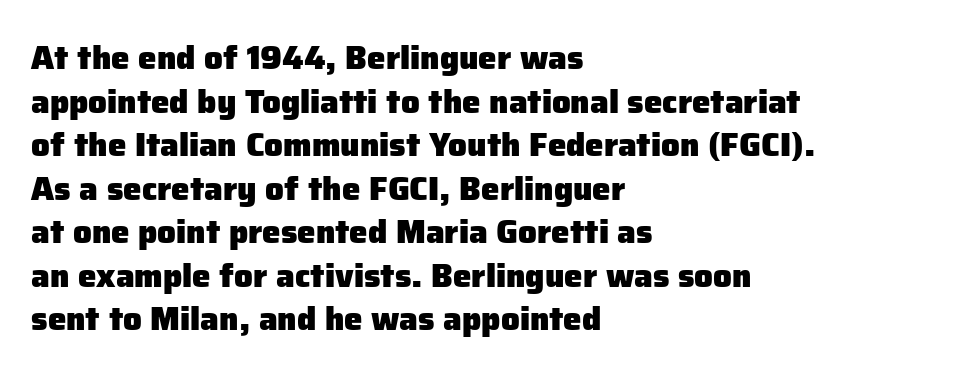
The image shows 33 px heavy sans-serif type, upright; set left-aligned, normal line spacing (1.32x), normal letter spacing, not underlined; low stroke contrast and a medium x-height.
